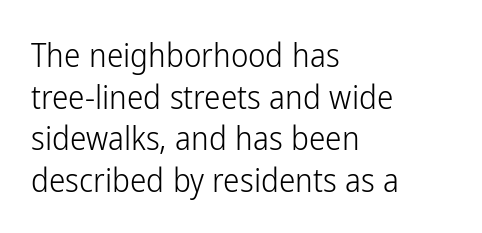
{"serif": "no", "italic": "no", "bold": "no", "weight": "light", "width": "condensed", "stroke_contrast": "low", "x_height": "medium", "monospaced": "no", "underline": "no", "align": "left", "line_spacing": "normal", "line_spacing_ratio": 1.26, "letter_spacing": "normal", "letter_spacing_em": 0.0, "glyph_px": 33}
